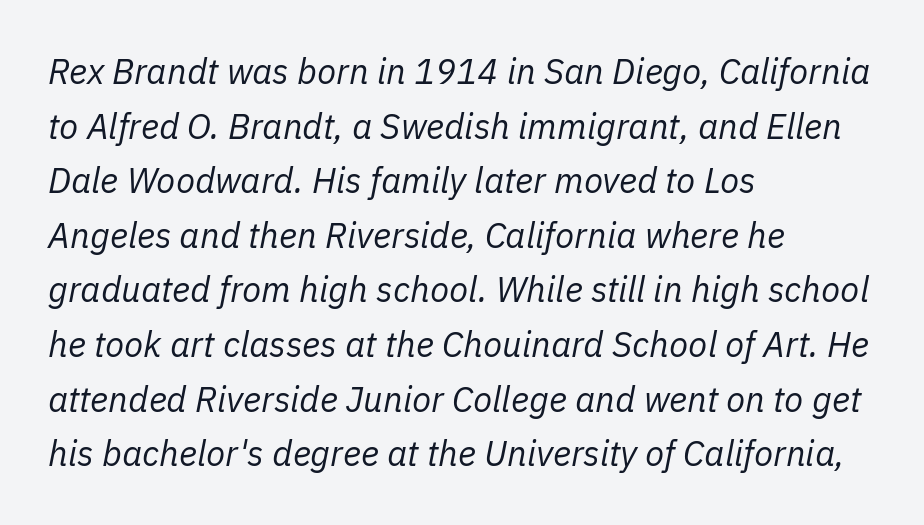
The words here are not underlined. Think of a printed novel: that variable character pitch is what you see here. Does the leading feel generous? No, just average. There is no visible air inserted between adjacent glyphs. Teacher's note: observe the even left margin — that is flush-left alignment.
